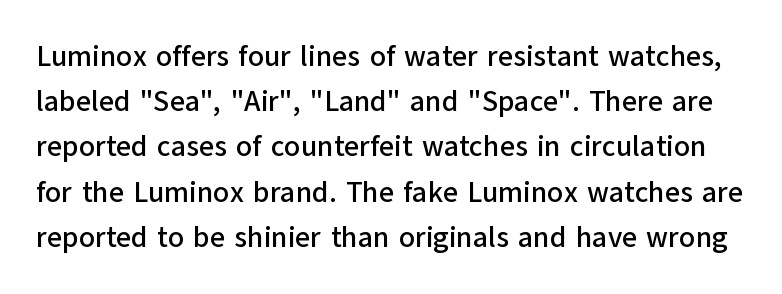
Q: Is the text italic (slanted)? A: No, it is upright.
Q: Is the typeface a serif or a sans-serif typeface? A: Sans-serif.
Q: Is the text underlined? A: No.
Q: Is the spacing between letters normal or unusually wide? A: Normal.
Q: Is the spacing between lines tight, normal or loose? A: Normal.
Q: Width (condensed, normal, or wide)? A: Normal.
Q: Stroke contrast? A: Low.
Q: x-height? A: Medium.
Q: Monospaced? A: No.
